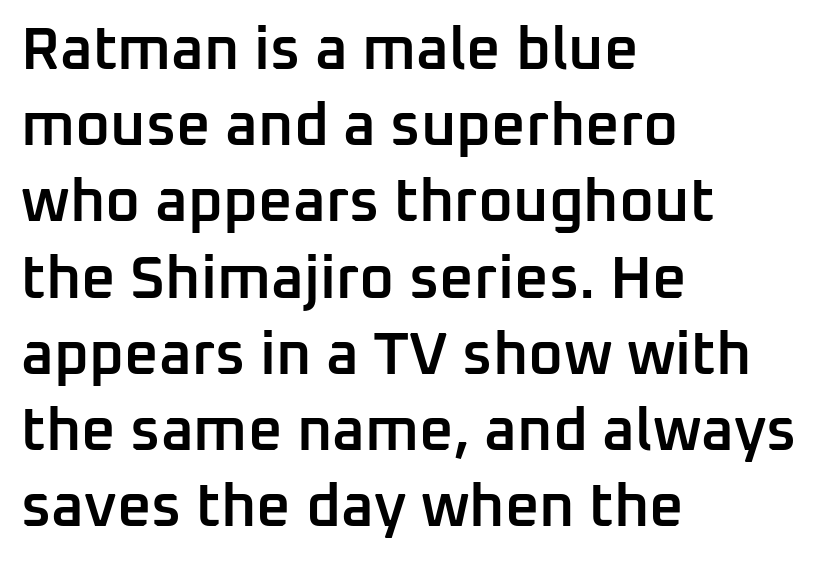
Q: Is the text bold? A: Semi-bold.
Q: Is the text italic (slanted)? A: No, it is upright.
Q: Is the typeface a serif or a sans-serif typeface? A: Sans-serif.
Q: Is the text underlined? A: No.
Q: How is the paragraph aligned? A: Left-aligned.
Q: Is the spacing between letters normal or unusually wide? A: Normal.
Q: Is the spacing between lines tight, normal or loose? A: Normal.
Q: Width (condensed, normal, or wide)? A: Normal.
Q: Stroke contrast? A: Low.
Q: x-height? A: Medium.
Q: Monospaced? A: No.
